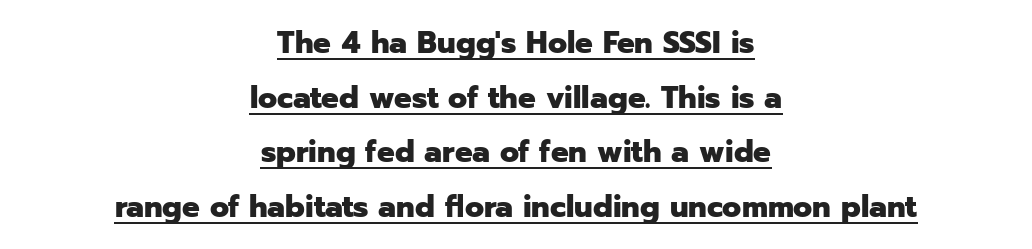
{"serif": "no", "italic": "no", "bold": "yes", "weight": "heavy", "width": "normal", "stroke_contrast": "low", "x_height": "medium", "monospaced": "no", "underline": "yes", "align": "center", "line_spacing_ratio": 1.76, "letter_spacing": "normal", "letter_spacing_em": 0.0, "glyph_px": 31}
